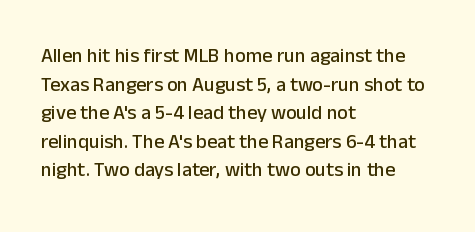
{"italic": "no", "underline": "no", "align": "left", "line_spacing": "normal", "line_spacing_ratio": 1.43, "letter_spacing": "normal", "letter_spacing_em": 0.0, "glyph_px": 20}
